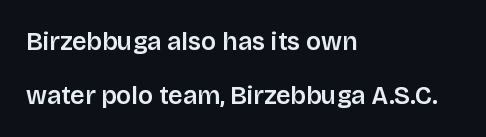
{"italic": "no", "underline": "no", "align": "left", "line_spacing": "loose", "line_spacing_ratio": 2.15, "letter_spacing": "normal", "letter_spacing_em": 0.0, "glyph_px": 25}
